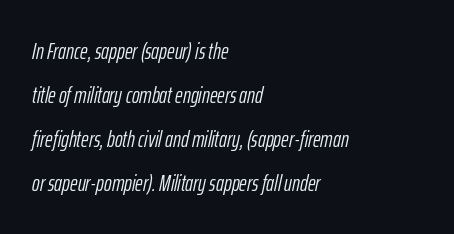
{"italic": "yes", "lean": "right", "slant_degrees": 12, "bold": "no", "underline": "no", "align": "left", "line_spacing": "loose", "line_spacing_ratio": 1.91, "letter_spacing": "normal", "letter_spacing_em": 0.0, "glyph_px": 23}
